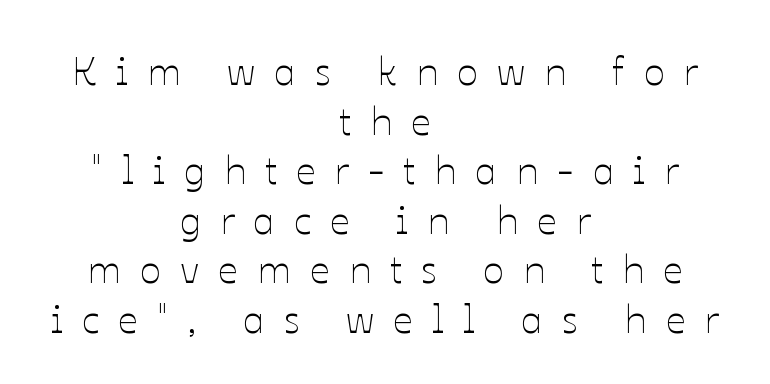
The image shows 39 px thin type, upright; set centered, normal line spacing (1.27x), unusually wide letter spacing (+0.49 em), not underlined; low stroke contrast and a medium x-height.
